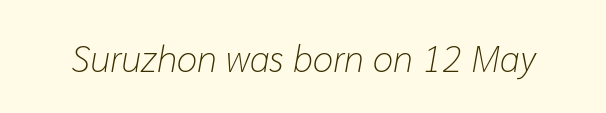
{"italic": "yes", "lean": "right", "slant_degrees": 10, "bold": "no", "weight": "light", "width": "normal", "stroke_contrast": "low", "x_height": "medium", "monospaced": "no", "underline": "no", "letter_spacing": "normal", "letter_spacing_em": 0.0, "glyph_px": 37}
